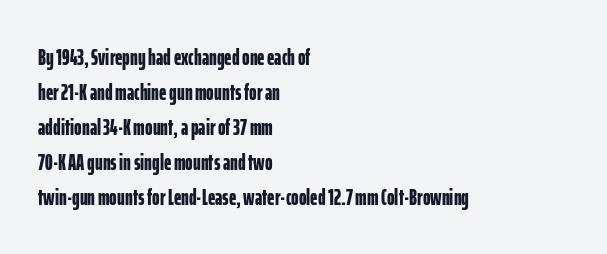
A normal amount of white space separates one row of letters from the next. The lines in this sample share a left origin and differ only in where they stop. Characters follow at the spacing the type designer built in. In terms of weight, the rendering is a true, heavy bold.
